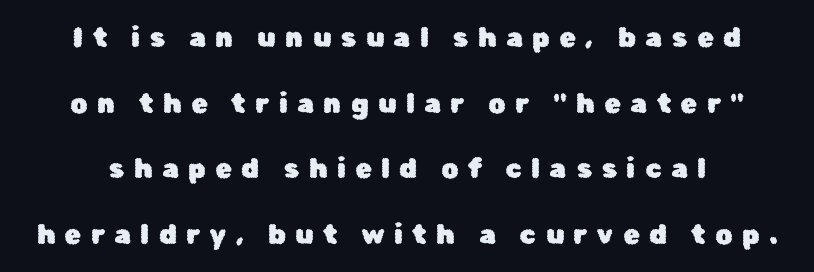
Any mark beneath the type? The region is blank. Characters follow at a spacing far wider than the type designer built in. The line-height multiplier appears high, well above default. A typesetter would mark this as roman, not italic.
